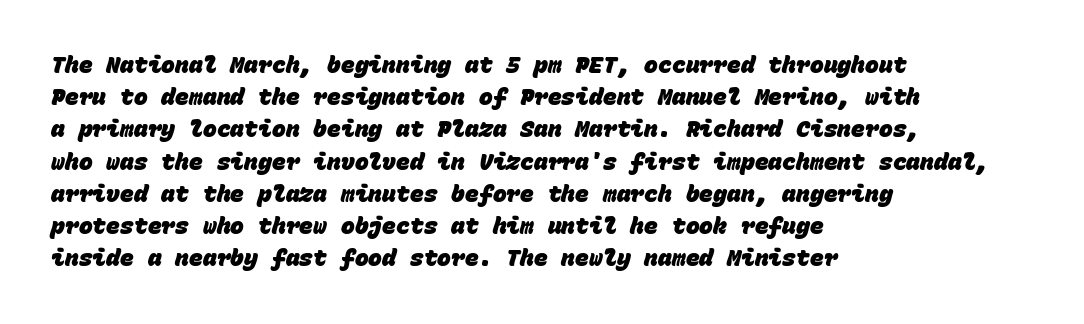
The image shows 23 px bold type; set left-aligned, normal line spacing (1.4x), normal letter spacing, not underlined.
